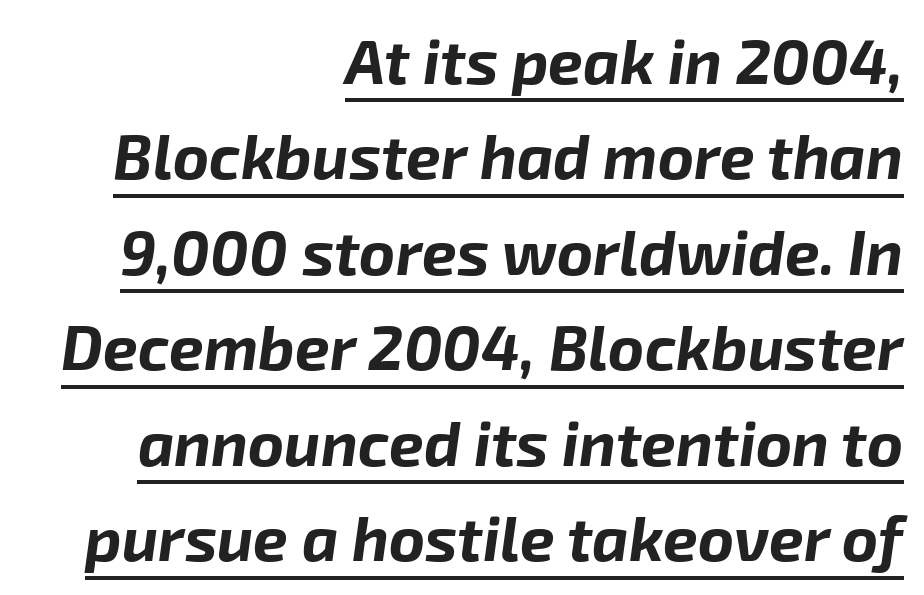
Check the space under the baseline: a stroke is drawn there. Quick note: interline space is typical. Pretty heavy lettering here — definitely bold. Casual observation: everything's shoved over to the right. Here the designer chose a conventional face with non-uniform glyph widths. Words appear dense and cohesive because spacing is normal.
